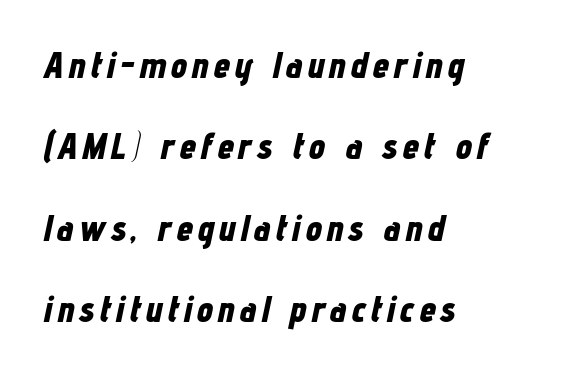
{"italic": "yes", "lean": "right", "slant_degrees": 12, "bold": "yes", "weight": "bold", "width": "condensed", "stroke_contrast": "low", "x_height": "medium", "monospaced": "no", "underline": "no", "align": "left", "line_spacing": "loose", "line_spacing_ratio": 2.2, "glyph_px": 37}
